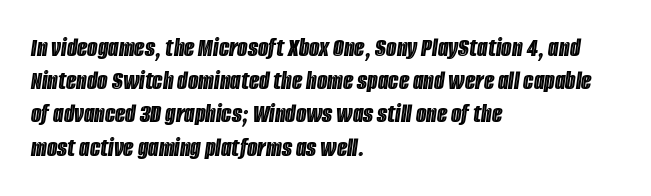
The image shows 27 px text type, italic (leaning right); set left-aligned, line spacing 1.23x, normal letter spacing, not underlined.
